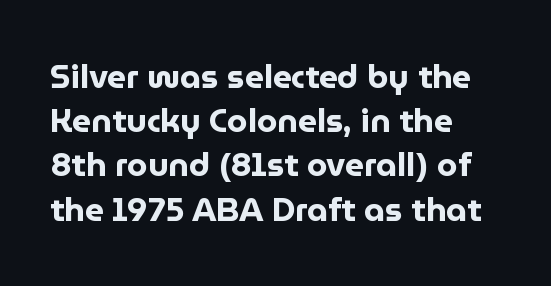
The image shows 33 px bold sans-serif type, upright; set left-aligned, normal line spacing (1.34x), normal letter spacing, not underlined; low stroke contrast and a medium x-height.
